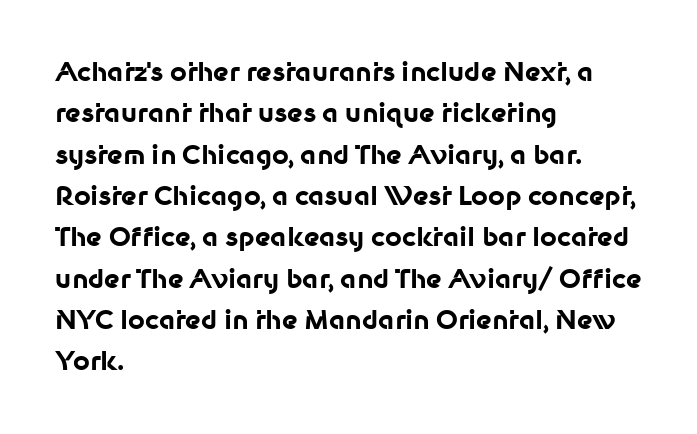
Q: Is the text bold? A: Yes.
Q: Is the text italic (slanted)? A: No, it is upright.
Q: Is the text underlined? A: No.
Q: How is the paragraph aligned? A: Left-aligned.
Q: Is the spacing between letters normal or unusually wide? A: Normal.
Q: Is the spacing between lines tight, normal or loose? A: Normal.
